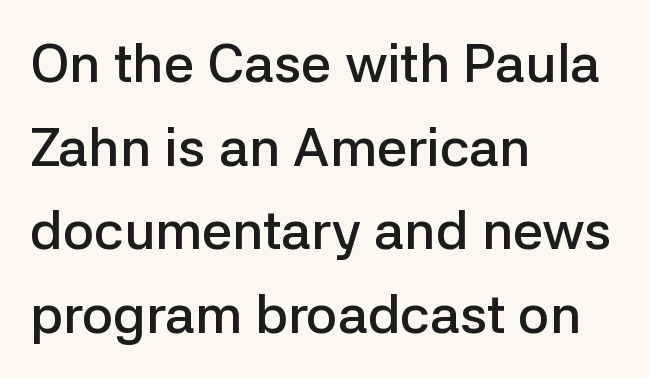
{"serif": "no", "italic": "no", "bold": "semi", "weight": "semibold", "width": "normal", "stroke_contrast": "low", "x_height": "medium", "monospaced": "no", "underline": "no", "align": "left", "line_spacing": "normal", "line_spacing_ratio": 1.55, "letter_spacing": "normal", "letter_spacing_em": 0.0, "glyph_px": 54}
